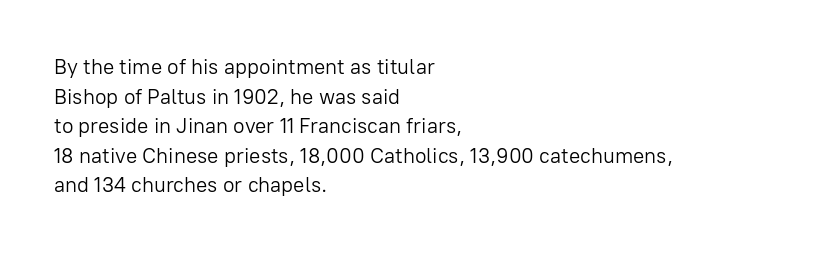
Quick note: underline off. Do the letters lean? They stand straight. The text block is weighted toward the left margin, trailing off unevenly rightward. This rendering leaves character spacing at its baseline value. Vertical spacing — default.
